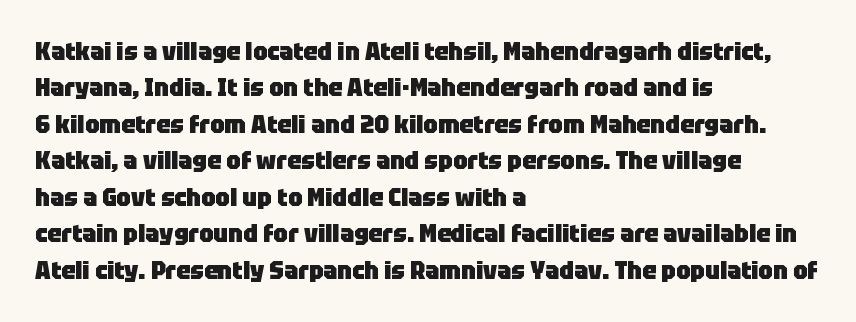
The image shows 25 px bold type, upright; set left-aligned, normal line spacing (1.46x), normal letter spacing, not underlined.
